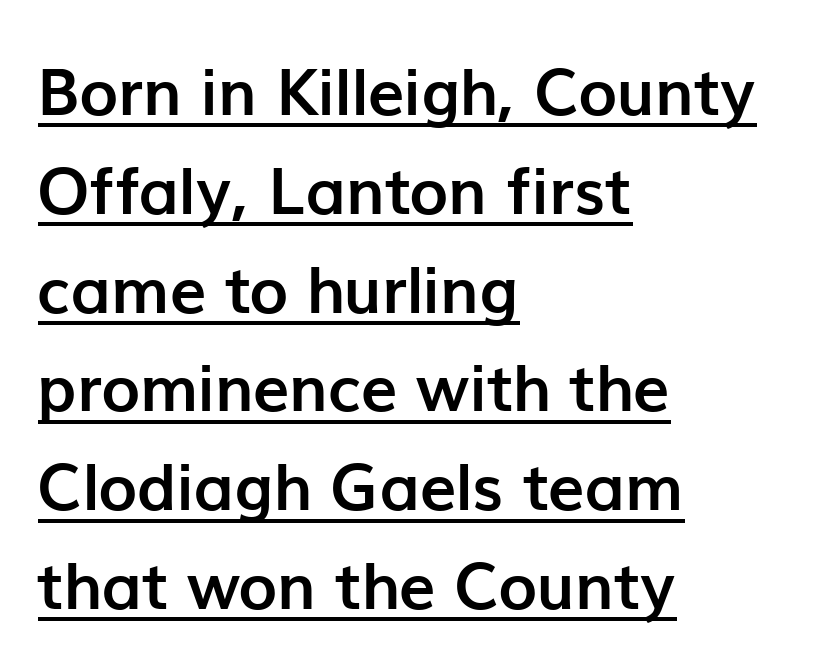
{"serif": "no", "italic": "no", "bold": "yes", "weight": "semibold", "width": "normal", "stroke_contrast": "low", "x_height": "medium", "monospaced": "no", "underline": "yes", "align": "left", "line_spacing": "normal", "line_spacing_ratio": 1.52, "letter_spacing": "normal", "letter_spacing_em": 0.0, "glyph_px": 65}
